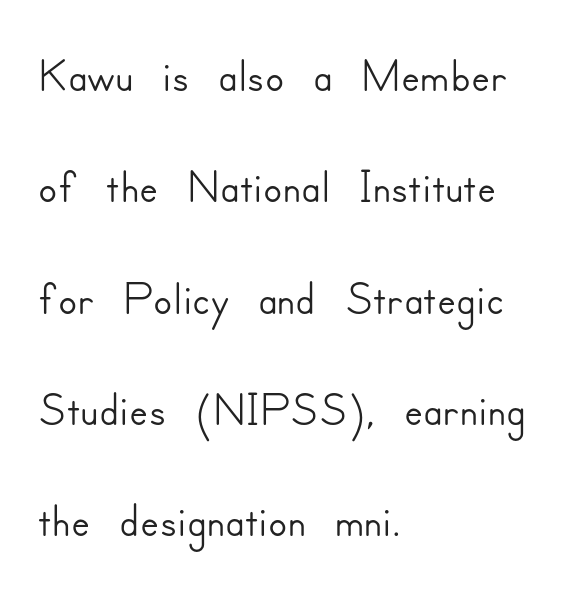
{"serif": "no", "italic": "no", "width": "normal", "stroke_contrast": "low", "x_height": "small", "monospaced": "no", "underline": "no", "align": "left", "line_spacing": "normal", "line_spacing_ratio": 1.59, "letter_spacing": "normal", "letter_spacing_em": 0.0, "glyph_px": 70}
